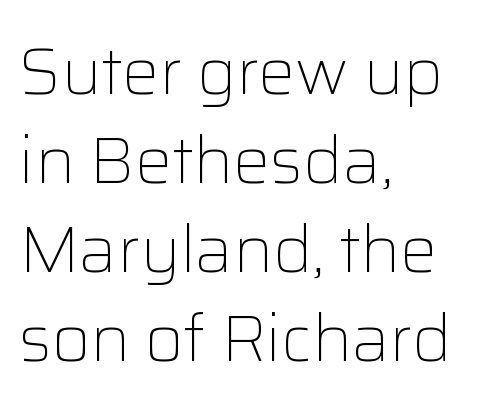
{"serif": "no", "italic": "no", "bold": "no", "weight": "light", "width": "normal", "stroke_contrast": "low", "x_height": "medium", "monospaced": "no", "underline": "no", "align": "left", "line_spacing": "normal", "line_spacing_ratio": 1.35, "letter_spacing": "normal", "letter_spacing_em": 0.0, "glyph_px": 66}
